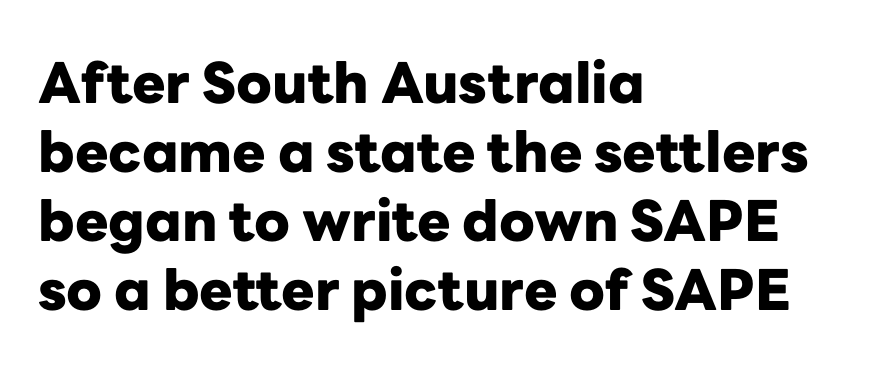
What stands out about the letter spacing? Nothing — it is the standard amount. The type sits square on the baseline with zero lean. Casual observation: everything's shoved over to the left. The passage shown is typeset with a sans-serif family. Do the characters align in a grid? No, the font is proportional. The passage shown is emphatically bold.
